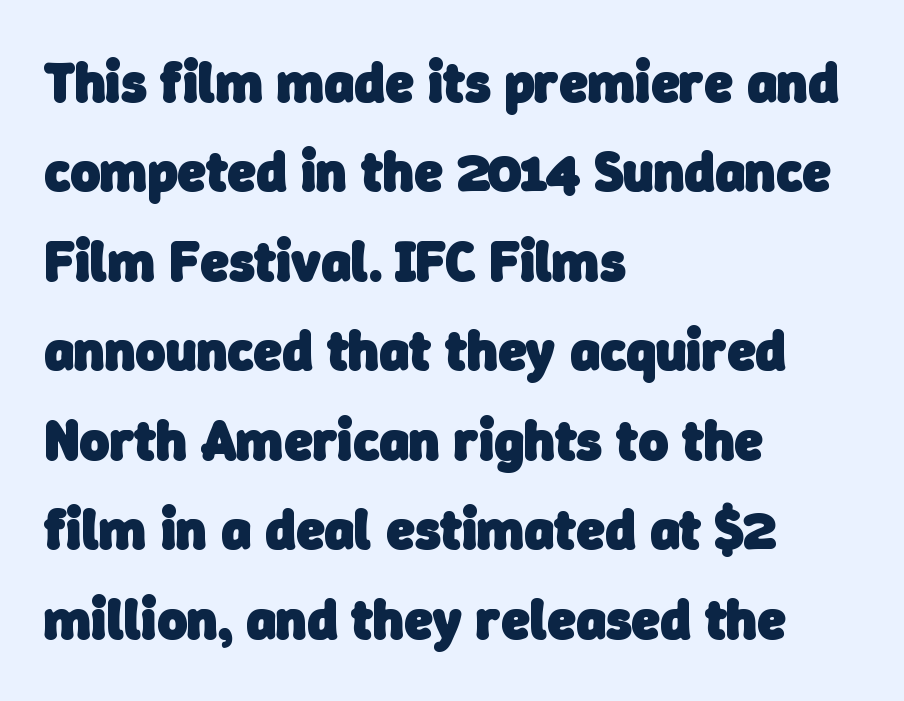
Q: Is the text bold? A: Yes.
Q: Is the typeface a serif or a sans-serif typeface? A: Sans-serif.
Q: Is the text underlined? A: No.
Q: How is the paragraph aligned? A: Left-aligned.
Q: Is the spacing between letters normal or unusually wide? A: Normal.
Q: Is the spacing between lines tight, normal or loose? A: Normal.
Q: Width (condensed, normal, or wide)? A: Normal.
Q: Stroke contrast? A: Low.
Q: x-height? A: Medium.
Q: Monospaced? A: No.
